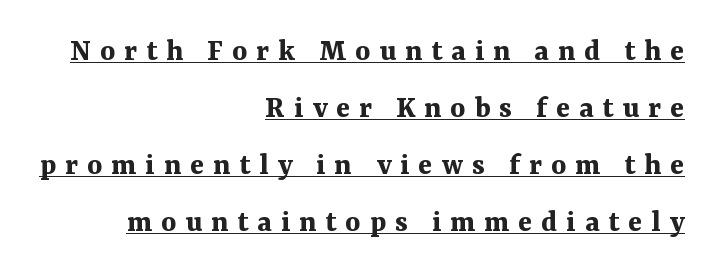
The image shows 32 px bold serif type, upright; set right-aligned, line spacing 1.78x, unusually wide letter spacing (+0.28 em), underlined; medium stroke contrast and a medium x-height.
